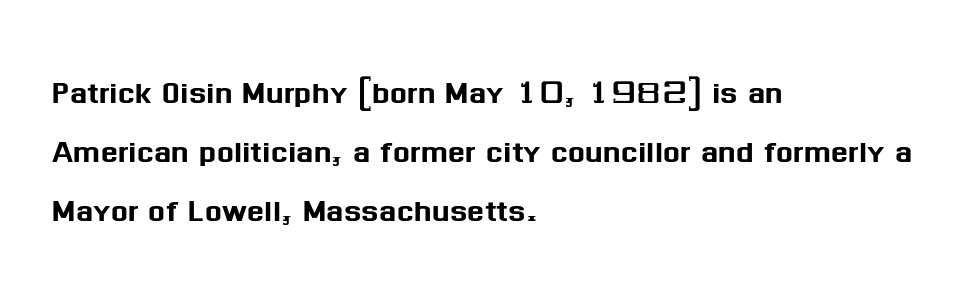
Q: Is the text italic (slanted)? A: No, it is upright.
Q: Is the typeface a serif or a sans-serif typeface? A: Sans-serif.
Q: Is the text underlined? A: No.
Q: How is the paragraph aligned? A: Left-aligned.
Q: Is the spacing between letters normal or unusually wide? A: Normal.
Q: Is the spacing between lines tight, normal or loose? A: Normal.
Q: Width (condensed, normal, or wide)? A: Normal.
Q: Stroke contrast? A: Medium.
Q: x-height? A: Medium.
Q: Monospaced? A: No.
